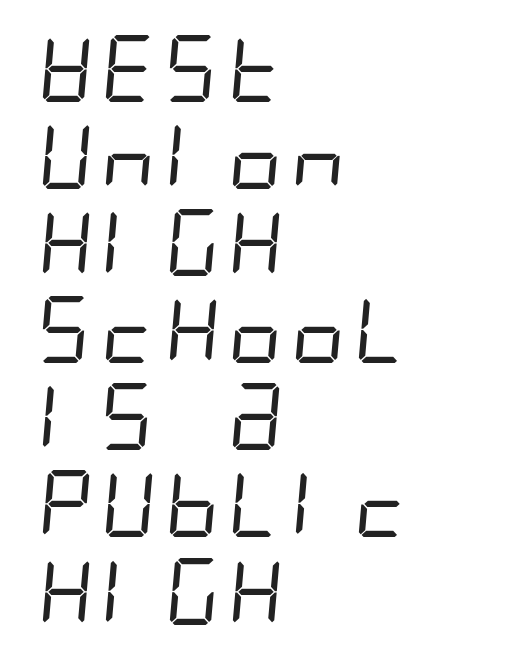
Short and long lines alike share a common starting point at left. Rows of type keep a routine distance in the vertical direction. Caption: standard tracking, unaltered. The face used here is a sans, in the tradition of grotesques and geometrics. The letters look calm and open, with moderate or lighter stems.
